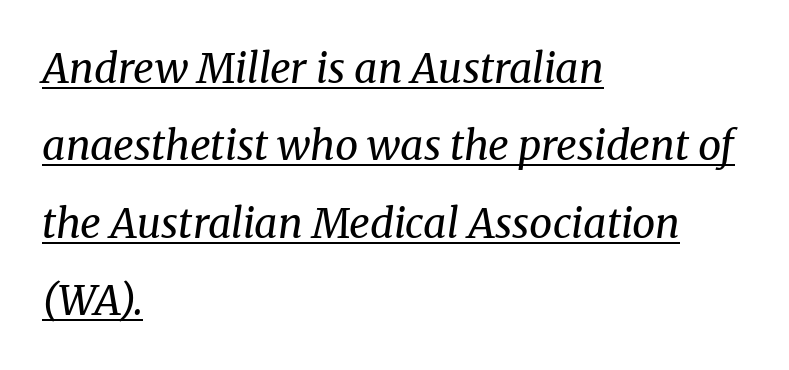
Q: Is the text bold? A: No.
Q: Is the text italic (slanted)? A: Yes, it leans right by about 8 degrees.
Q: Is the typeface a serif or a sans-serif typeface? A: Serif.
Q: Is the text underlined? A: Yes.
Q: How is the paragraph aligned? A: Left-aligned.
Q: Is the spacing between letters normal or unusually wide? A: Normal.
Q: Width (condensed, normal, or wide)? A: Normal.
Q: Stroke contrast? A: Medium.
Q: x-height? A: Medium.
Q: Monospaced? A: No.
